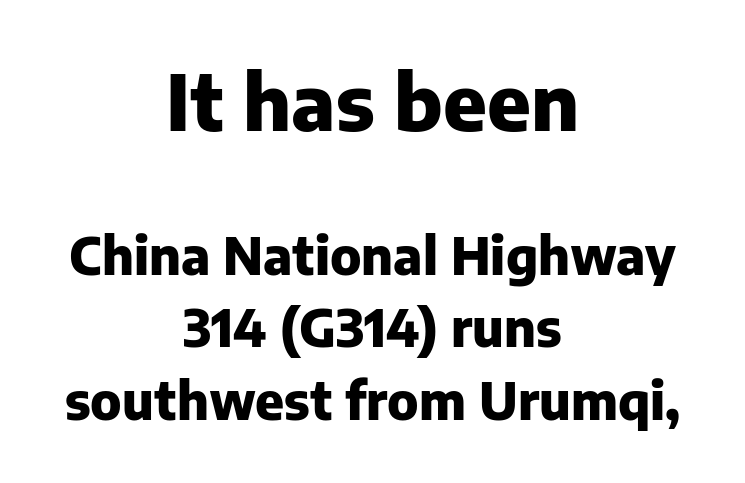
Inter-character spacing is left at the font's built-in metrics. The paragraph shown floats in the horizontal middle. A sans-serif font was chosen for this passage. Every stem runs plumb, perpendicular to the baseline. Large over small — that's the arrangement of the two blocks here.
